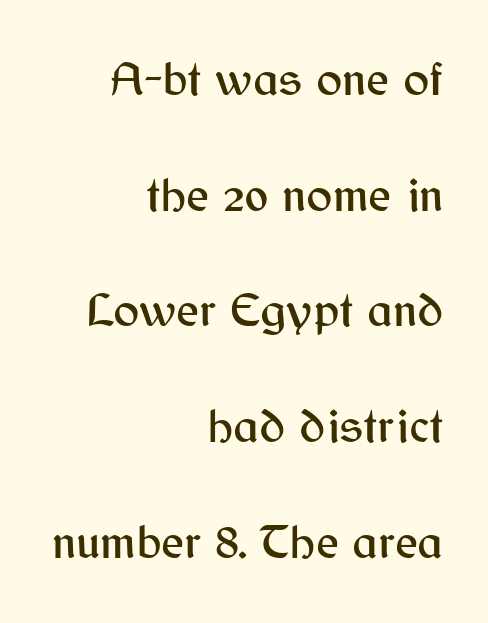
{"serif": "no", "italic": "no", "width": "normal", "stroke_contrast": "medium", "x_height": "medium", "monospaced": "no", "underline": "no", "align": "right", "line_spacing": "loose", "line_spacing_ratio": 2.36, "letter_spacing": "normal", "letter_spacing_em": 0.0, "glyph_px": 49}
